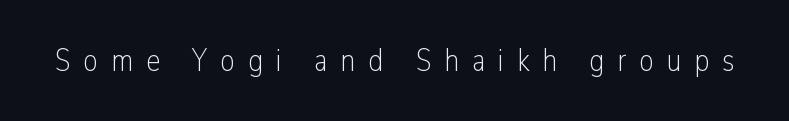
Ordinary non-slanted type is in use. Proportional: the letters do not fall into vertical columns. Students, note that the glyphs here are deliberately spaced far apart. The space directly below the letters is spotless. The typeface has the unassuming heft of standard copy or less.
